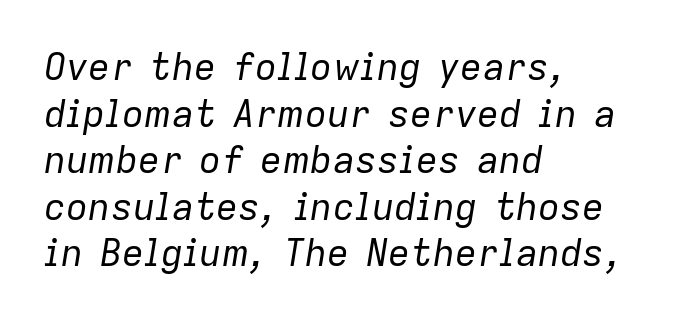
{"italic": "yes", "lean": "right", "slant_degrees": 9, "bold": "no", "weight": "regular", "width": "normal", "stroke_contrast": "low", "x_height": "medium", "monospaced": "no", "underline": "no", "align": "left", "line_spacing": "normal", "line_spacing_ratio": 1.26, "letter_spacing": "normal", "letter_spacing_em": 0.0, "glyph_px": 37}
